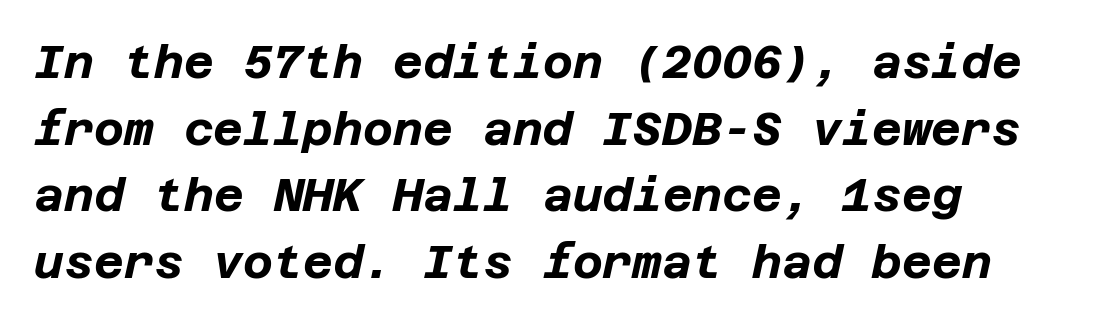
{"italic": "yes", "lean": "right", "slant_degrees": 12, "bold": "yes", "weight": "bold", "width": "normal", "stroke_contrast": "low", "x_height": "large", "underline": "no", "line_spacing": "normal", "line_spacing_ratio": 1.45, "letter_spacing": "normal", "letter_spacing_em": 0.0, "glyph_px": 46}
